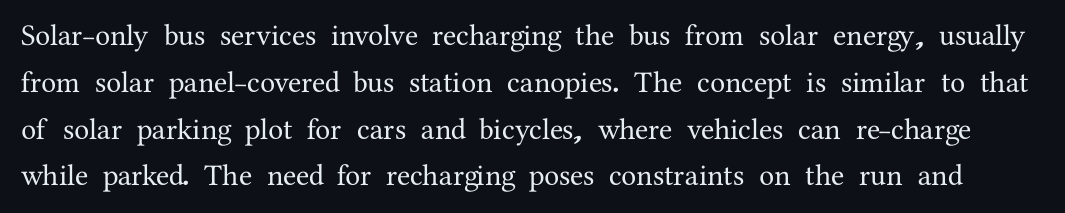
Q: Is the text italic (slanted)? A: No, it is upright.
Q: Is the typeface a serif or a sans-serif typeface? A: Serif.
Q: Is the text underlined? A: No.
Q: Is the spacing between letters normal or unusually wide? A: Normal.
Q: Is the spacing between lines tight, normal or loose? A: Normal.
Q: Width (condensed, normal, or wide)? A: Normal.
Q: Stroke contrast? A: Medium.
Q: x-height? A: Medium.
Q: Monospaced? A: No.
